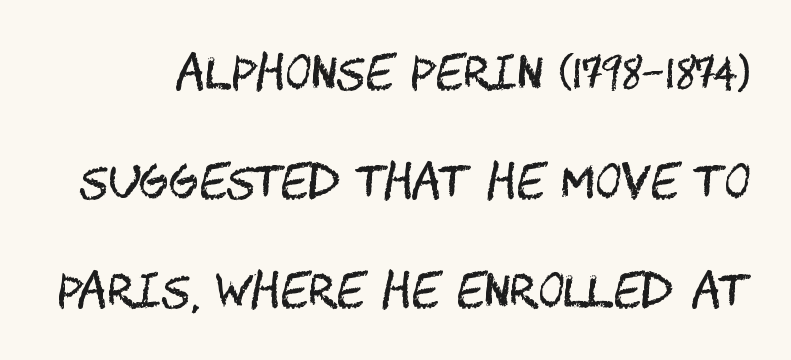
No letter is thick-stroked: the sample isn't bold. Grotesque or geometric, the face here clearly has no serifs. Standard letterfit; no display-style spreading of the glyphs. Line spacing here is loose. The space beneath each line is pristine and unruled.
